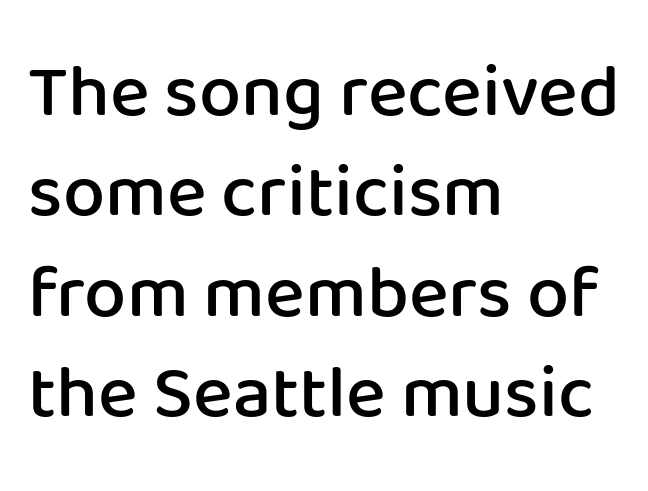
Q: Is the text bold? A: Semi-bold.
Q: Is the text italic (slanted)? A: No, it is upright.
Q: Is the typeface a serif or a sans-serif typeface? A: Sans-serif.
Q: Is the text underlined? A: No.
Q: How is the paragraph aligned? A: Left-aligned.
Q: Is the spacing between letters normal or unusually wide? A: Normal.
Q: Is the spacing between lines tight, normal or loose? A: Normal.
Q: Width (condensed, normal, or wide)? A: Normal.
Q: Stroke contrast? A: Low.
Q: x-height? A: Medium.
Q: Monospaced? A: No.
